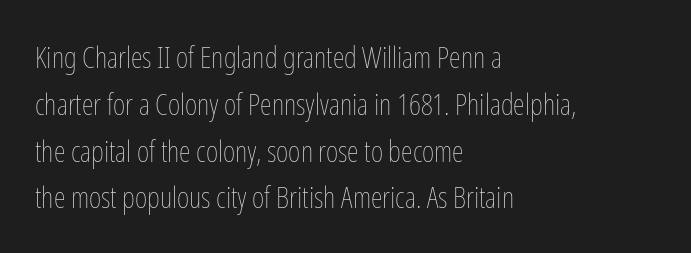
Weight: in the light-to-regular range. The rendering uses a moderate line-height, typical for paragraphs. A typesetter would mark this as roman, not italic. The strip under each line holds only bare page. The letters advance in unequal steps, a hallmark of proportional type.
